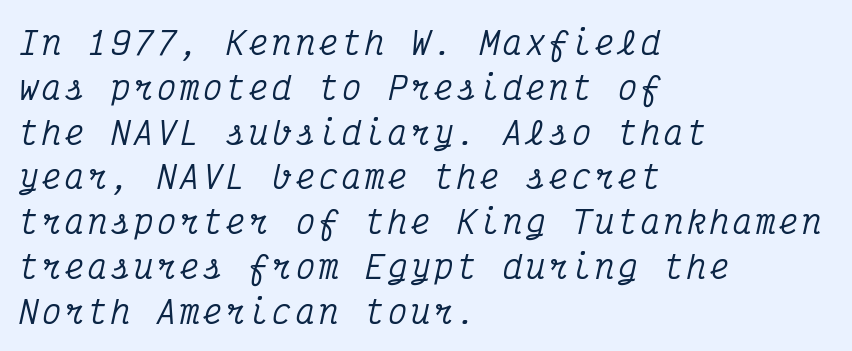
Q: Is the text italic (slanted)? A: Yes, it leans right by about 12 degrees.
Q: Is the typeface a serif or a sans-serif typeface? A: Serif.
Q: Is the text underlined? A: No.
Q: How is the paragraph aligned? A: Left-aligned.
Q: Is the spacing between lines tight, normal or loose? A: Normal.
Q: Width (condensed, normal, or wide)? A: Condensed.
Q: Stroke contrast? A: Medium.
Q: x-height? A: Medium.
Q: Monospaced? A: Yes.
